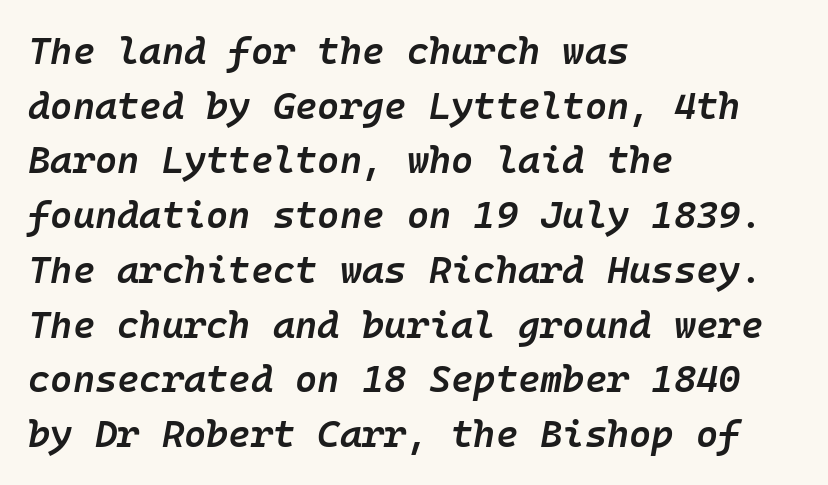
Q: Is the text bold? A: Semi-bold.
Q: Is the text italic (slanted)? A: Yes, it leans right by about 10 degrees.
Q: Is the text underlined? A: No.
Q: How is the paragraph aligned? A: Left-aligned.
Q: Is the spacing between letters normal or unusually wide? A: Normal.
Q: Is the spacing between lines tight, normal or loose? A: Normal.
Q: Width (condensed, normal, or wide)? A: Normal.
Q: Stroke contrast? A: Low.
Q: x-height? A: Medium.
